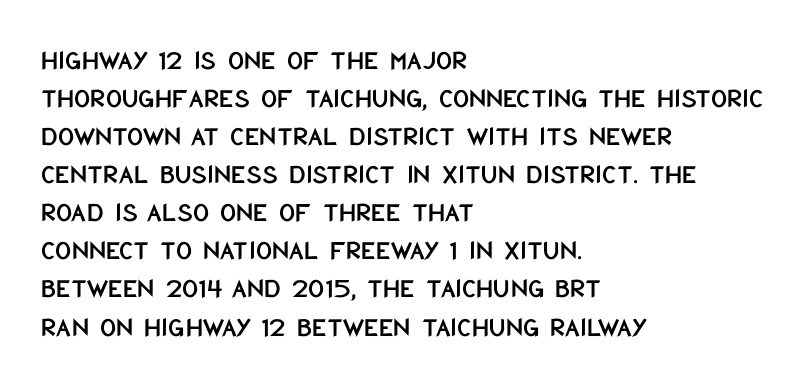
Q: Is the text italic (slanted)? A: No, it is upright.
Q: Is the typeface a serif or a sans-serif typeface? A: Sans-serif.
Q: Is the text underlined? A: No.
Q: How is the paragraph aligned? A: Left-aligned.
Q: Is the spacing between letters normal or unusually wide? A: Normal.
Q: Is the spacing between lines tight, normal or loose? A: Normal.
Q: Width (condensed, normal, or wide)? A: Condensed.
Q: Stroke contrast? A: Low.
Q: x-height? A: Large.
Q: Monospaced? A: No.
